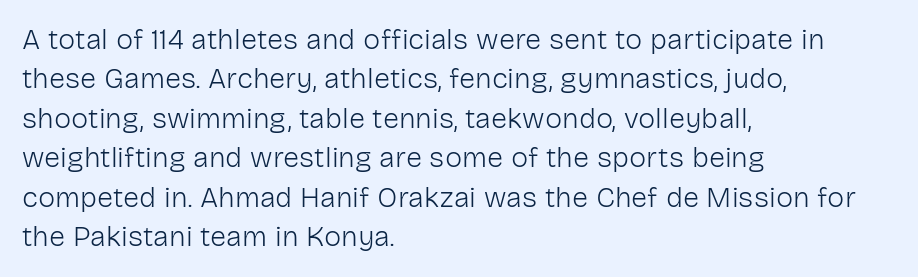
The image shows 29 px light sans-serif type, upright; set left-aligned, normal line spacing (1.36x), normal letter spacing, not underlined; low stroke contrast and a medium x-height.
